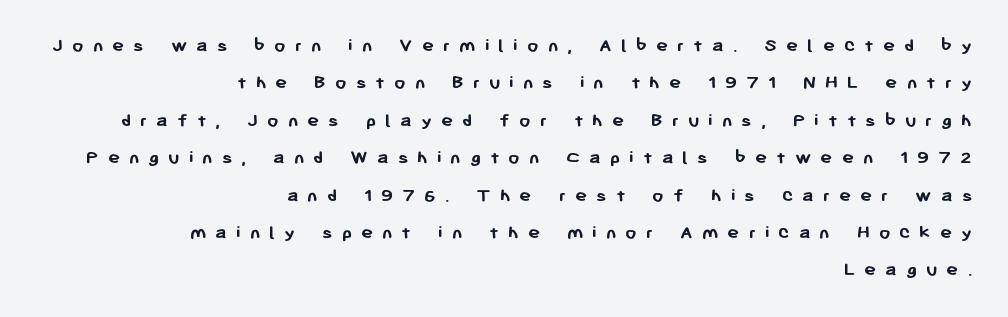
Nope, not italic — everything's standing straight. Check under the words: just untouched page. A dark, heavy texture on the line: the type is bold. Inter-character spacing is expanded well beyond the font's built-in metrics. This rendering uses right alignment, leaving the left contour irregular.
